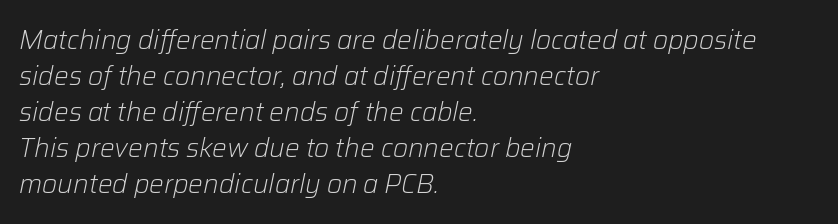
The image shows 26 px text type, italic (leaning right); set left-aligned, normal line spacing (1.38x), normal letter spacing, not underlined.
